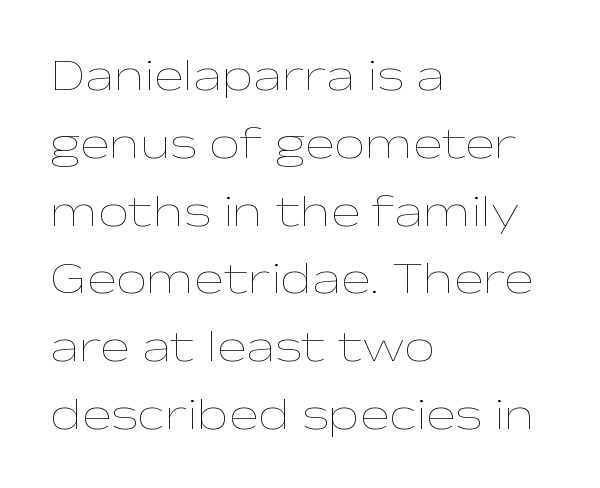
{"italic": "no", "bold": "no", "weight": "thin", "width": "wide", "stroke_contrast": "low", "x_height": "medium", "monospaced": "no", "underline": "no", "align": "left", "line_spacing": "normal", "line_spacing_ratio": 1.54, "letter_spacing": "normal", "letter_spacing_em": 0.0, "glyph_px": 44}
